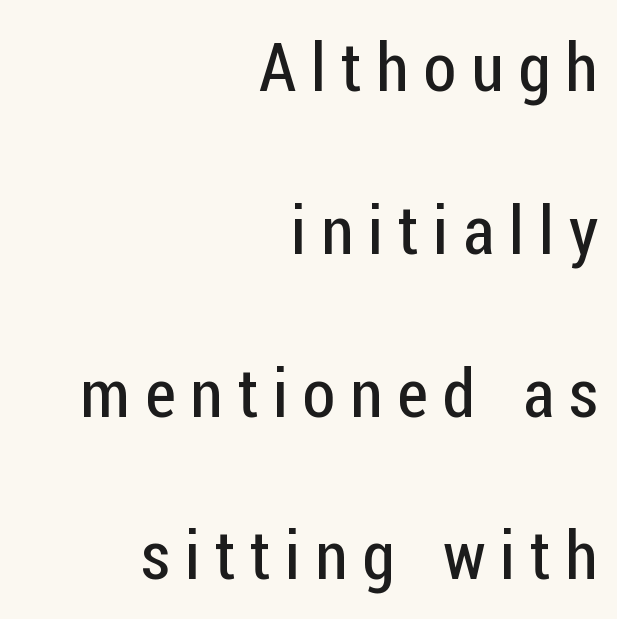
The image shows 67 px regular-weight, condensed sans-serif type, upright; set right-aligned, loose line spacing (2.43x), unusually wide letter spacing (+0.22 em), not underlined; low stroke contrast and a medium x-height.
